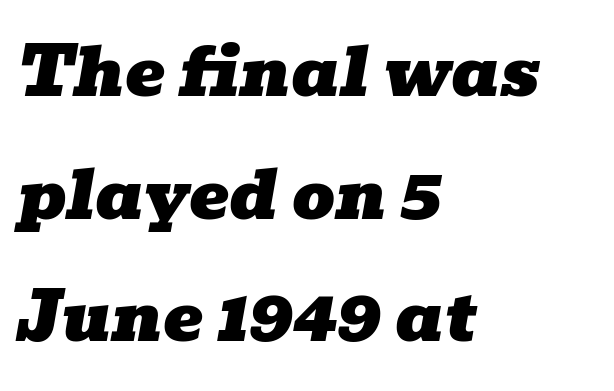
Q: Is the text italic (slanted)? A: Yes, it leans right by about 10 degrees.
Q: Is the typeface a serif or a sans-serif typeface? A: Serif.
Q: Is the text underlined? A: No.
Q: How is the paragraph aligned? A: Left-aligned.
Q: Is the spacing between letters normal or unusually wide? A: Normal.
Q: Width (condensed, normal, or wide)? A: Wide.
Q: Stroke contrast? A: Low.
Q: x-height? A: Medium.
Q: Monospaced? A: No.
